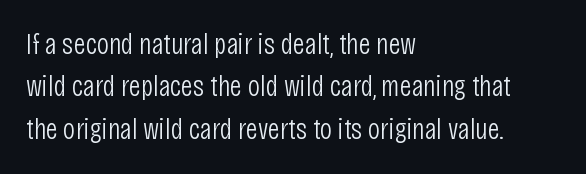
The image shows 30 px light, condensed sans-serif type, upright; set left-aligned, normal line spacing (1.41x), normal letter spacing, not underlined; low stroke contrast and a large x-height.
